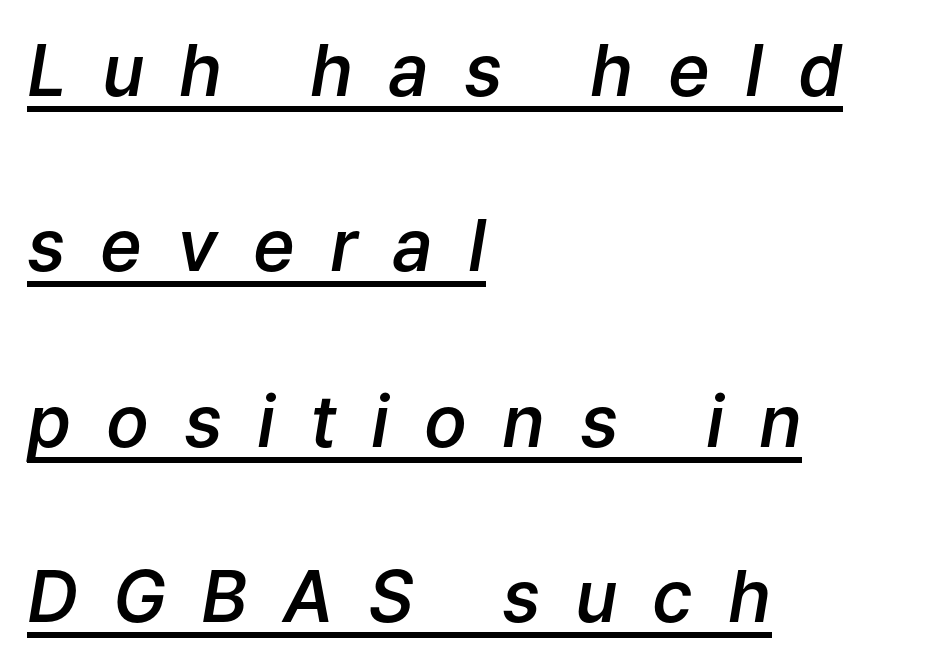
The image shows 71 px semibold type, italic (leaning right); set left-aligned, loose line spacing (2.47x), unusually wide letter spacing (+0.49 em), underlined; low stroke contrast and a medium x-height.
